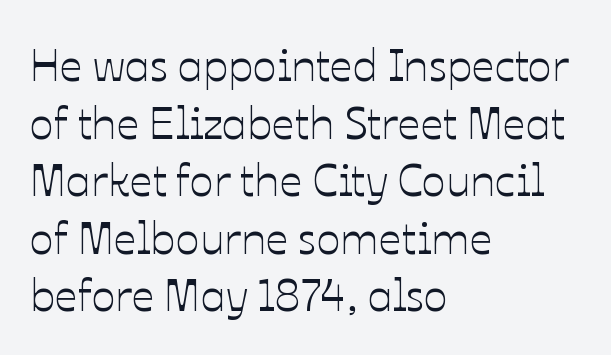
{"italic": "no", "width": "normal", "stroke_contrast": "low", "x_height": "medium", "monospaced": "no", "underline": "no", "align": "left", "line_spacing": "normal", "line_spacing_ratio": 1.28, "letter_spacing": "normal", "letter_spacing_em": 0.0, "glyph_px": 45}
